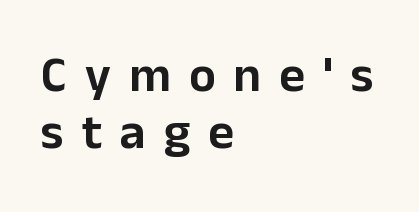
The image shows 50 px sans-serif type, upright; set left-aligned, tight line spacing (1.15x), unusually wide letter spacing (+0.36 em), not underlined; low stroke contrast and a medium x-height.
